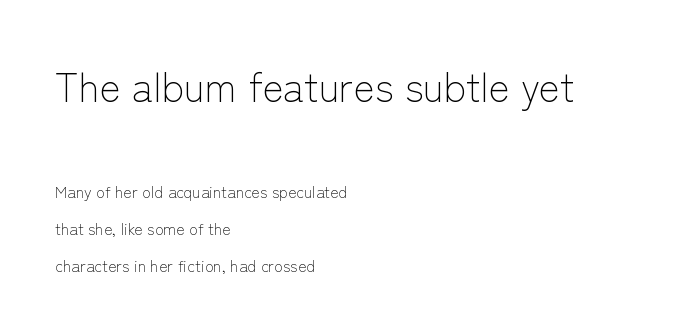
These lines are composed in type without serifs. This reads as an unemphasized weight, regular at the heaviest. Does extra space separate the letters? No, they use regular spacing. One-word summary of the alignment: left.
